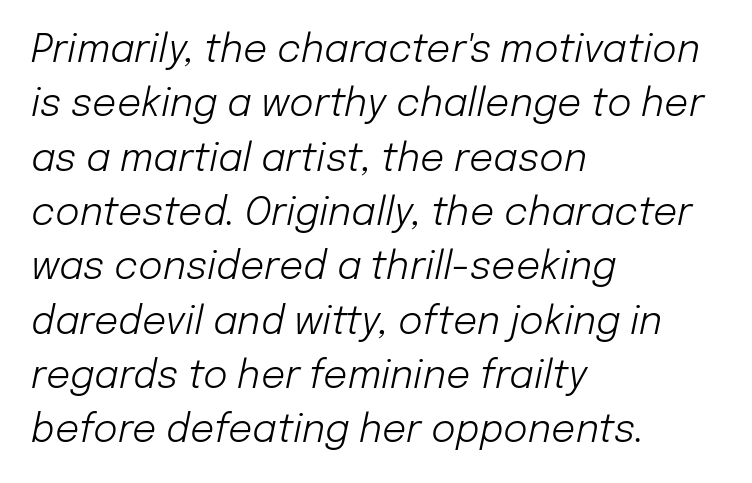
Stems and bowls with no extra thickness — not bold. There is no visible air inserted between adjacent glyphs. Looks like regular typesetting: each glyph gets only the width it needs. This sample keeps an unexceptional amount of space between lines.
